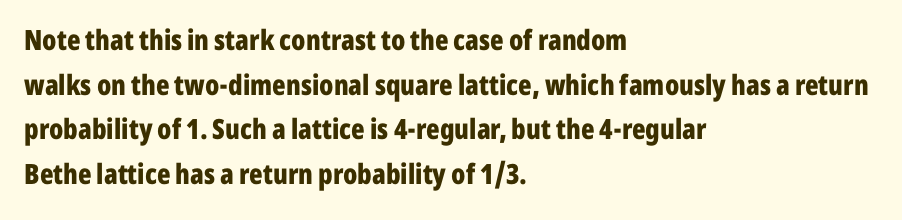
The image shows 28 px bold, condensed sans-serif type, upright; set left-aligned, normal line spacing (1.59x), normal letter spacing, not underlined; low stroke contrast and a medium x-height.
